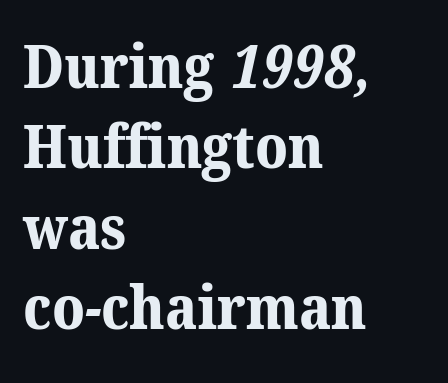
Q: Is the text bold? A: Yes.
Q: Is the typeface a serif or a sans-serif typeface? A: Serif.
Q: Is the text underlined? A: No.
Q: How is the paragraph aligned? A: Left-aligned.
Q: Is the spacing between letters normal or unusually wide? A: Normal.
Q: Is the spacing between lines tight, normal or loose? A: Normal.
Q: Width (condensed, normal, or wide)? A: Normal.
Q: Stroke contrast? A: Medium.
Q: x-height? A: Medium.
Q: Monospaced? A: No.
